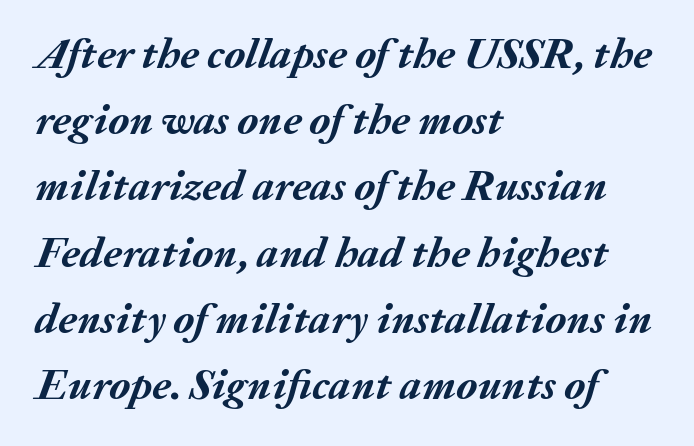
{"italic": "yes", "lean": "right", "slant_degrees": 20, "bold": "yes", "weight": "semibold", "width": "normal", "stroke_contrast": "medium", "x_height": "medium", "monospaced": "no", "underline": "no", "align": "left", "line_spacing": "normal", "line_spacing_ratio": 1.54, "letter_spacing": "normal", "letter_spacing_em": 0.0, "glyph_px": 43}
